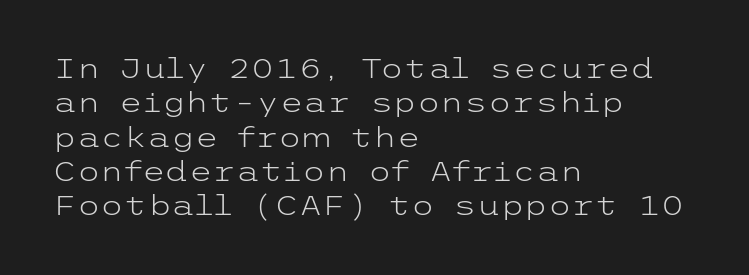
Q: Is the text bold? A: No.
Q: Is the text italic (slanted)? A: No, it is upright.
Q: Is the text underlined? A: No.
Q: How is the paragraph aligned? A: Left-aligned.
Q: Is the spacing between letters normal or unusually wide? A: Normal.
Q: Is the spacing between lines tight, normal or loose? A: Normal.
